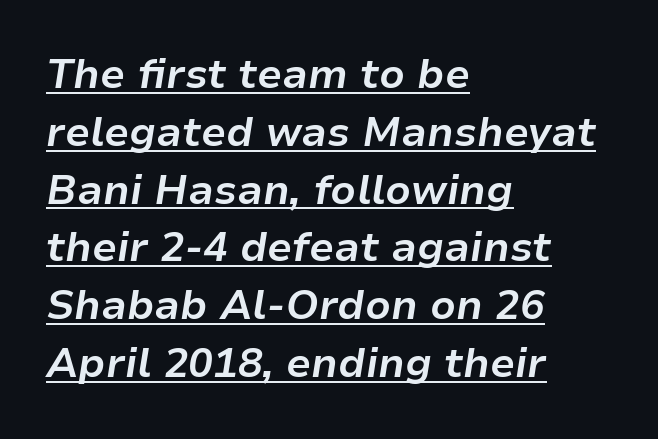
The image shows 41 px bold type, italic (leaning right); set left-aligned, normal line spacing (1.41x), normal letter spacing, underlined; low stroke contrast and a medium x-height.
